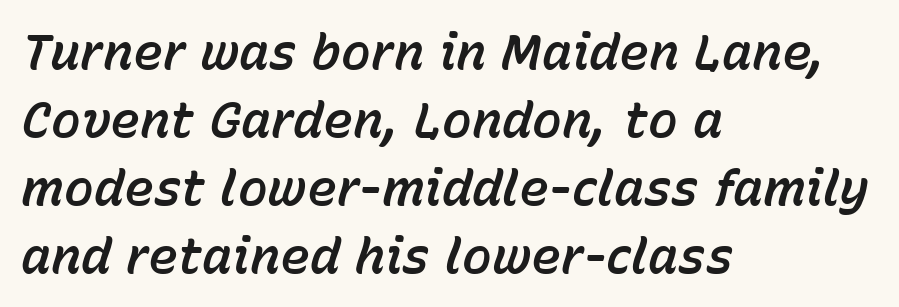
The type is set solid horizontally, with unmodified tracking. Rows of type keep a routine distance in the vertical direction. The lines are quadded left. Note the varied advance widths — an 'i' is clearly narrower than an 'm'. Nobody drew a line under any word here. The font's italic variant was chosen for this text.
